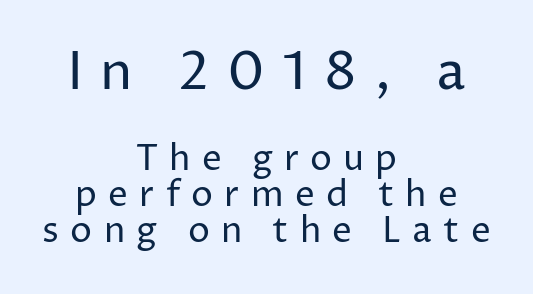
The emphasis by scale lands on block number one, above. Varying glyph widths throughout — classic text-font behaviour. Note: no serifs on the glyphs. The axis of the letterforms is exactly vertical. Spacing between characters has been opened up far beyond the box default. Summary of vertical rhythm: compact, with narrow interline spacing.
